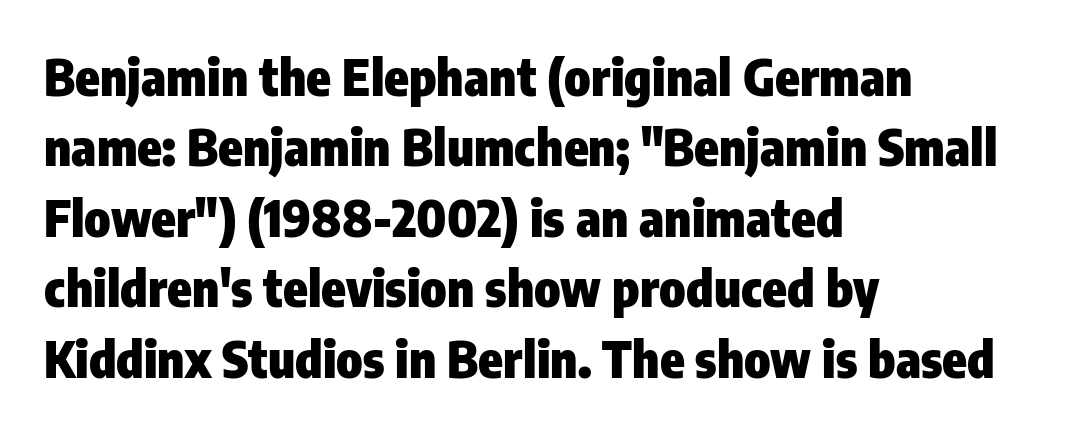
Q: Is the text bold? A: Yes.
Q: Is the text italic (slanted)? A: No, it is upright.
Q: Is the typeface a serif or a sans-serif typeface? A: Sans-serif.
Q: Is the text underlined? A: No.
Q: How is the paragraph aligned? A: Left-aligned.
Q: Is the spacing between letters normal or unusually wide? A: Normal.
Q: Is the spacing between lines tight, normal or loose? A: Normal.
Q: Width (condensed, normal, or wide)? A: Condensed.
Q: Stroke contrast? A: Low.
Q: x-height? A: Medium.
Q: Monospaced? A: No.
